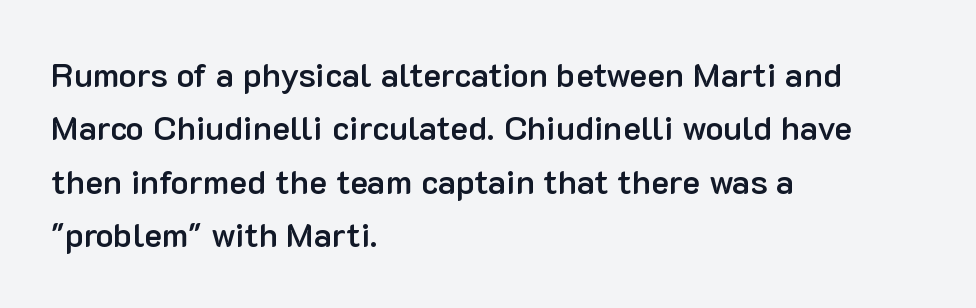
Q: Is the text bold? A: Semi-bold.
Q: Is the text italic (slanted)? A: No, it is upright.
Q: Is the typeface a serif or a sans-serif typeface? A: Sans-serif.
Q: Is the text underlined? A: No.
Q: How is the paragraph aligned? A: Left-aligned.
Q: Is the spacing between letters normal or unusually wide? A: Normal.
Q: Is the spacing between lines tight, normal or loose? A: Normal.
Q: Width (condensed, normal, or wide)? A: Normal.
Q: Stroke contrast? A: Low.
Q: x-height? A: Medium.
Q: Monospaced? A: No.
